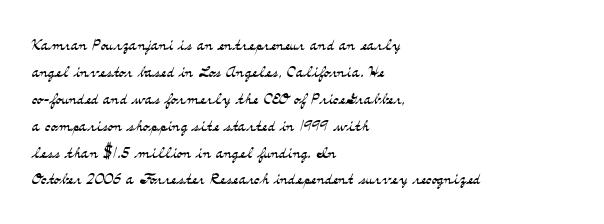
The image shows 21 px text type; set left-aligned, normal line spacing (1.28x), normal letter spacing, not underlined.
